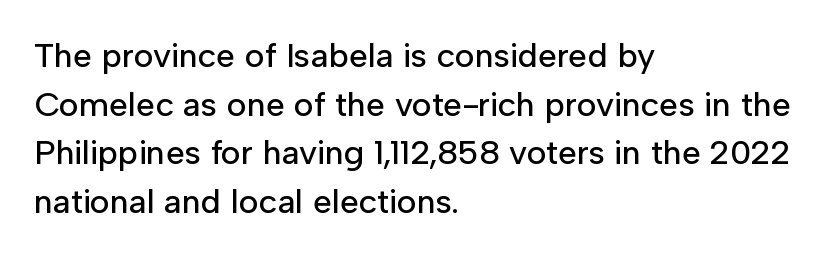
Q: Is the text italic (slanted)? A: No, it is upright.
Q: Is the typeface a serif or a sans-serif typeface? A: Sans-serif.
Q: Is the text underlined? A: No.
Q: How is the paragraph aligned? A: Left-aligned.
Q: Is the spacing between letters normal or unusually wide? A: Normal.
Q: Is the spacing between lines tight, normal or loose? A: Normal.
Q: Width (condensed, normal, or wide)? A: Normal.
Q: Stroke contrast? A: Low.
Q: x-height? A: Medium.
Q: Monospaced? A: No.
